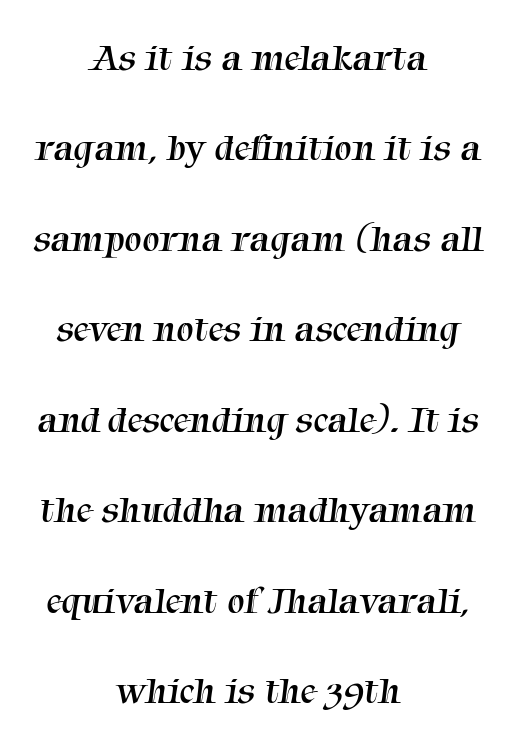
{"serif": "yes", "bold": "no", "weight": "regular", "width": "normal", "stroke_contrast": "medium", "x_height": "medium", "monospaced": "no", "underline": "no", "align": "center", "line_spacing": "loose", "line_spacing_ratio": 2.32, "letter_spacing": "normal", "letter_spacing_em": 0.0, "glyph_px": 39}
